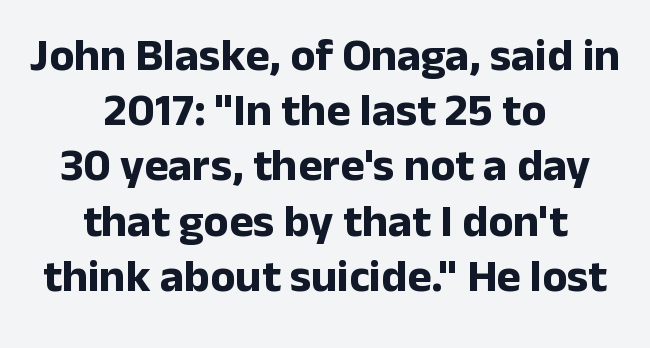
This rendering uses center alignment, leaving both contours irregular but symmetric. Looks like regular typesetting: each glyph gets only the width it needs. Bold? Absolutely — the strokes are thick and heavy. Is there any slant? The stems are plumb. Here the glyphs are tracked normally, forming tight word shapes.
